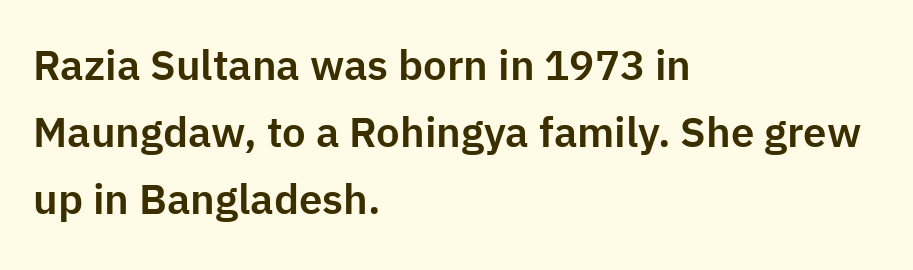
Q: Is the text italic (slanted)? A: No, it is upright.
Q: Is the typeface a serif or a sans-serif typeface? A: Sans-serif.
Q: Is the text underlined? A: No.
Q: How is the paragraph aligned? A: Left-aligned.
Q: Is the spacing between letters normal or unusually wide? A: Normal.
Q: Is the spacing between lines tight, normal or loose? A: Normal.
Q: Width (condensed, normal, or wide)? A: Normal.
Q: Stroke contrast? A: Low.
Q: x-height? A: Medium.
Q: Monospaced? A: No.
